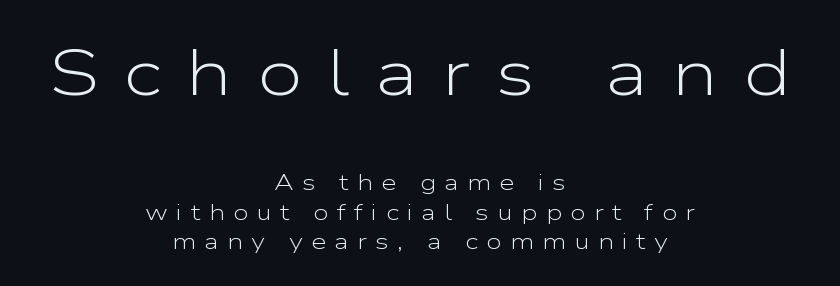
Q: Is the text bold? A: No.
Q: Is the text italic (slanted)? A: No, it is upright.
Q: Is the typeface a serif or a sans-serif typeface? A: Sans-serif.
Q: Is the text underlined? A: No.
Q: How is the paragraph aligned? A: Centered.
Q: Is the spacing between letters normal or unusually wide? A: Unusually wide.
Q: Is the spacing between lines tight, normal or loose? A: Normal.
Q: Which block of text is set in a larger size, the first (top) or the second (bottom)? A: The first (top) one.
Q: Width (condensed, normal, or wide)? A: Wide.
Q: Stroke contrast? A: Low.
Q: x-height? A: Medium.
Q: Monospaced? A: No.
